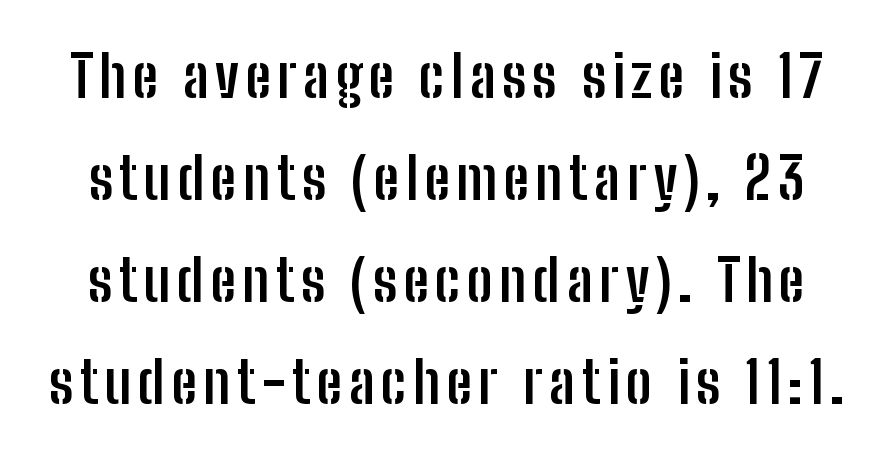
Q: Is the text bold? A: Yes.
Q: Is the text italic (slanted)? A: No, it is upright.
Q: Is the typeface a serif or a sans-serif typeface? A: Sans-serif.
Q: Is the text underlined? A: No.
Q: Width (condensed, normal, or wide)? A: Condensed.
Q: Stroke contrast? A: Low.
Q: x-height? A: Medium.
Q: Monospaced? A: No.
